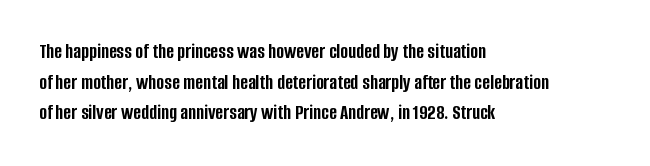
Glyph-to-glyph distance matches everyday printed text. If you drew a line through each stem, it would be perfectly vertical. Horizontal bands of white between lines are of average thickness. Type without underlining. The glyphs have the mass of a bold cut.
